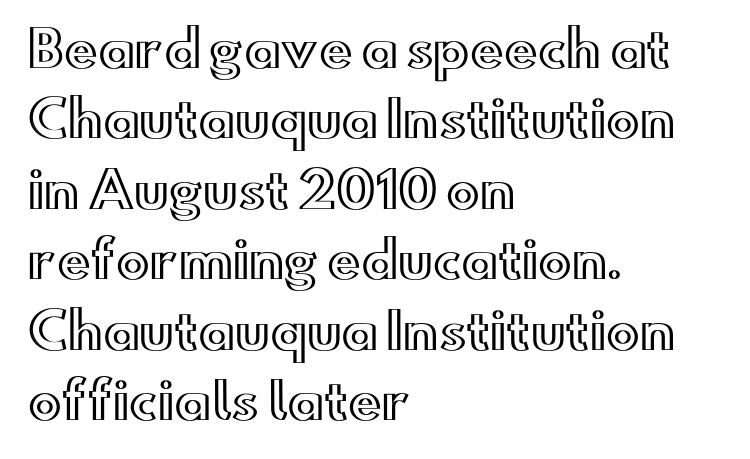
Q: Is the text italic (slanted)? A: No, it is upright.
Q: Is the text underlined? A: No.
Q: How is the paragraph aligned? A: Left-aligned.
Q: Is the spacing between letters normal or unusually wide? A: Normal.
Q: Is the spacing between lines tight, normal or loose? A: Normal.
Q: Width (condensed, normal, or wide)? A: Wide.
Q: x-height? A: Small.
Q: Monospaced? A: No.
